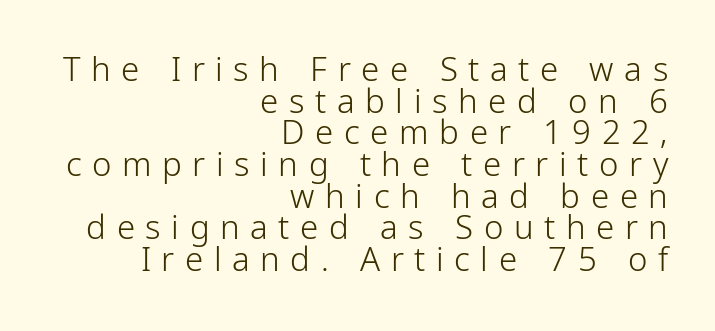
{"serif": "no", "italic": "no", "bold": "no", "weight": "light", "width": "condensed", "stroke_contrast": "low", "x_height": "medium", "monospaced": "no", "underline": "no", "align": "right", "line_spacing": "tight", "line_spacing_ratio": 0.96, "letter_spacing": "wide", "letter_spacing_em": 0.32, "glyph_px": 33}
